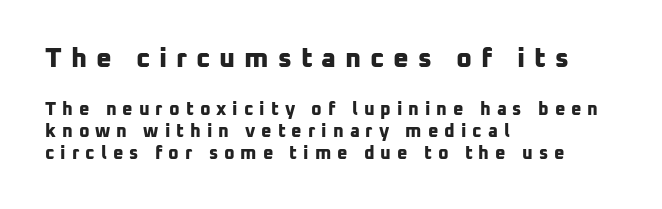
Q: Is the text bold? A: Yes.
Q: Is the text underlined? A: No.
Q: How is the paragraph aligned? A: Left-aligned.
Q: Is the spacing between letters normal or unusually wide? A: Unusually wide.
Q: Which block of text is set in a larger size, the first (top) or the second (bottom)? A: The first (top) one.
